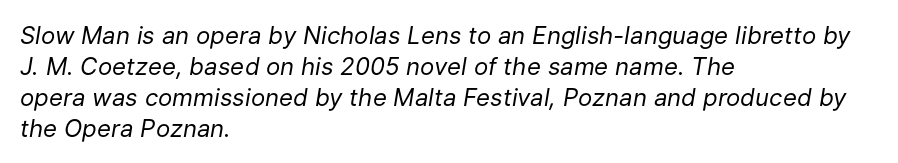
Words appear dense and cohesive because spacing is normal. Each new line begins a customary step beneath the previous one. Only glyphs here, with clear space below each row. The passage shown leans; its letterforms are oblique.
